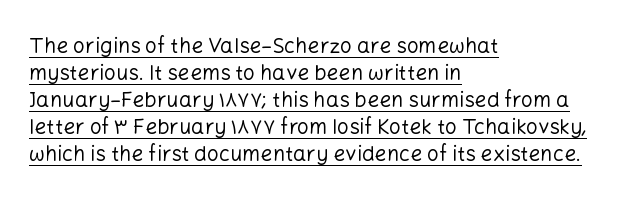
{"italic": "no", "bold": "no", "underline": "yes", "align": "left", "line_spacing": "normal", "line_spacing_ratio": 1.29, "letter_spacing": "normal", "letter_spacing_em": 0.0, "glyph_px": 21}
